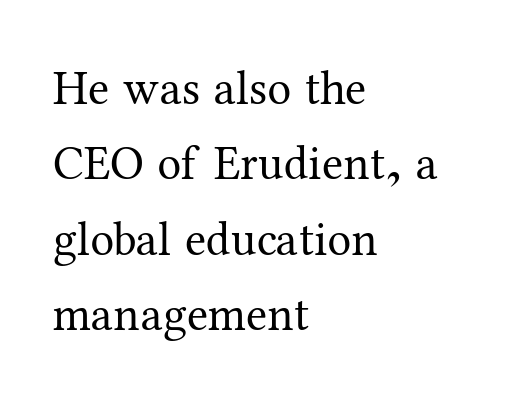
The image shows 48 px regular-weight serif type, upright; set left-aligned, normal line spacing (1.57x), normal letter spacing, not underlined; medium stroke contrast and a medium x-height.
